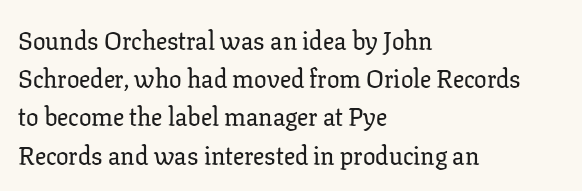
The image shows 25 px text type, upright; set left-aligned, normal line spacing (1.53x), normal letter spacing, not underlined.
